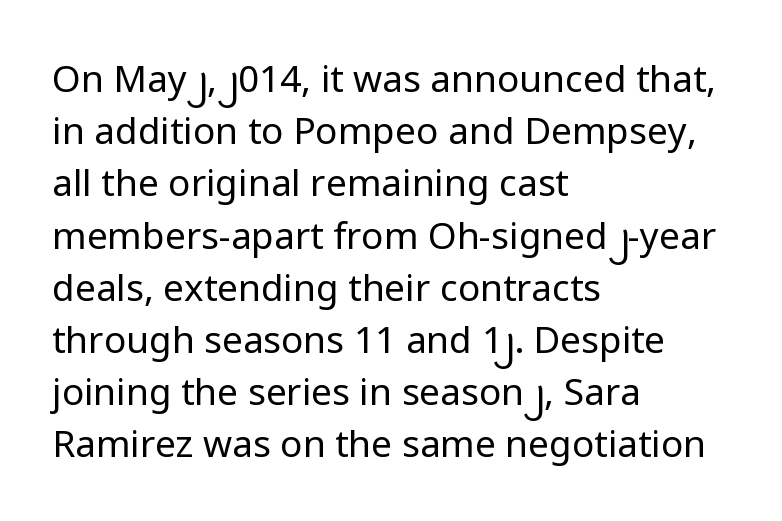
{"serif": "no", "italic": "no", "bold": "no", "weight": "regular", "width": "normal", "stroke_contrast": "low", "x_height": "medium", "monospaced": "no", "underline": "no", "align": "left", "line_spacing": "normal", "line_spacing_ratio": 1.41, "letter_spacing": "normal", "letter_spacing_em": 0.0, "glyph_px": 37}
